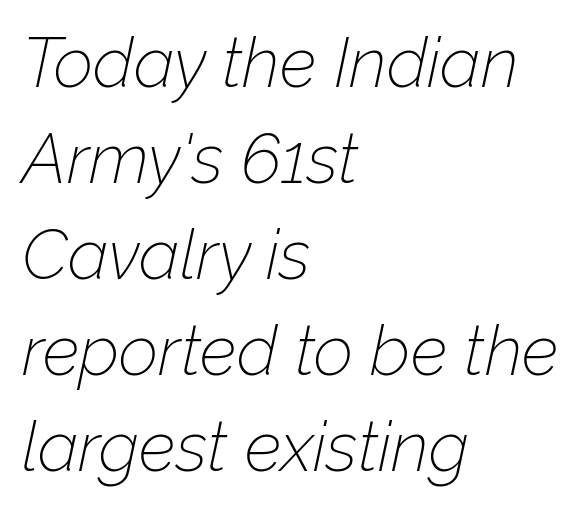
The image shows 69 px thin type, italic (leaning right); set left-aligned, normal line spacing (1.39x), normal letter spacing, not underlined; low stroke contrast and a medium x-height.
